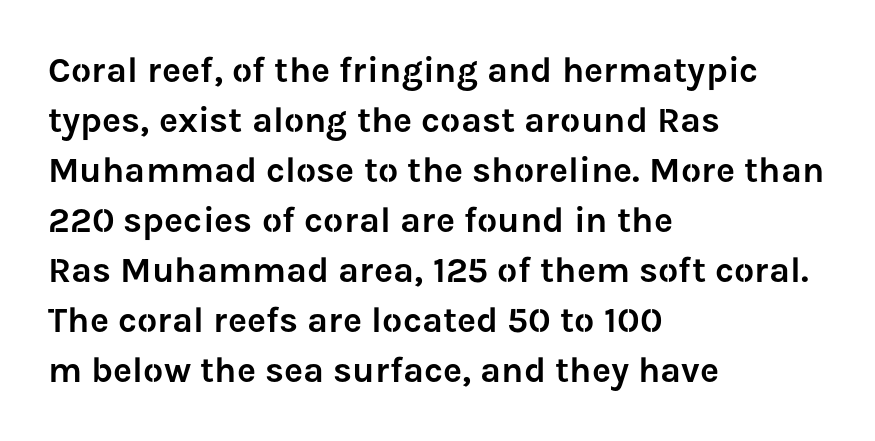
{"serif": "no", "italic": "no", "width": "normal", "stroke_contrast": "low", "x_height": "medium", "monospaced": "no", "underline": "no", "align": "left", "line_spacing": "normal", "line_spacing_ratio": 1.39, "letter_spacing": "normal", "letter_spacing_em": 0.0, "glyph_px": 36}
